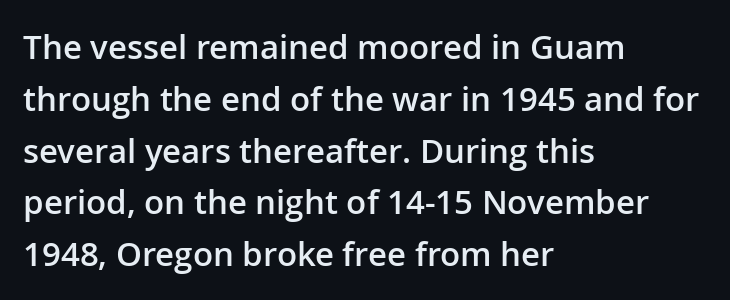
Q: Is the text bold? A: Semi-bold.
Q: Is the text italic (slanted)? A: No, it is upright.
Q: Is the typeface a serif or a sans-serif typeface? A: Sans-serif.
Q: Is the text underlined? A: No.
Q: How is the paragraph aligned? A: Left-aligned.
Q: Is the spacing between letters normal or unusually wide? A: Normal.
Q: Is the spacing between lines tight, normal or loose? A: Normal.
Q: Width (condensed, normal, or wide)? A: Normal.
Q: Stroke contrast? A: Low.
Q: x-height? A: Medium.
Q: Monospaced? A: No.
